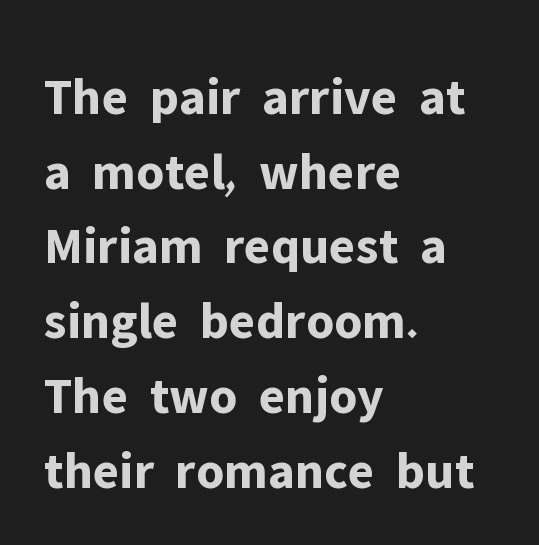
{"serif": "no", "italic": "no", "bold": "yes", "weight": "bold", "width": "normal", "stroke_contrast": "low", "x_height": "medium", "monospaced": "no", "underline": "no", "align": "left", "line_spacing": "normal", "line_spacing_ratio": 1.41, "letter_spacing": "normal", "letter_spacing_em": 0.0, "glyph_px": 53}
